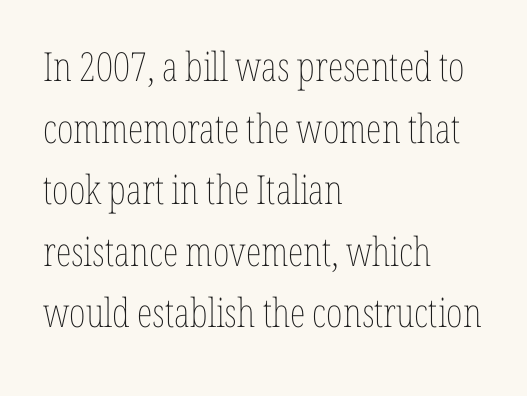
Posture: straight, roman, zero tilt. A normal amount of white space separates one row of letters from the next. Visually the block forms a straight wall on the left and a jagged coastline on the right. The words here are not underlined. Here the designer chose a conventional face with non-uniform glyph widths. Bold? No — there's no thickening of the strokes.
